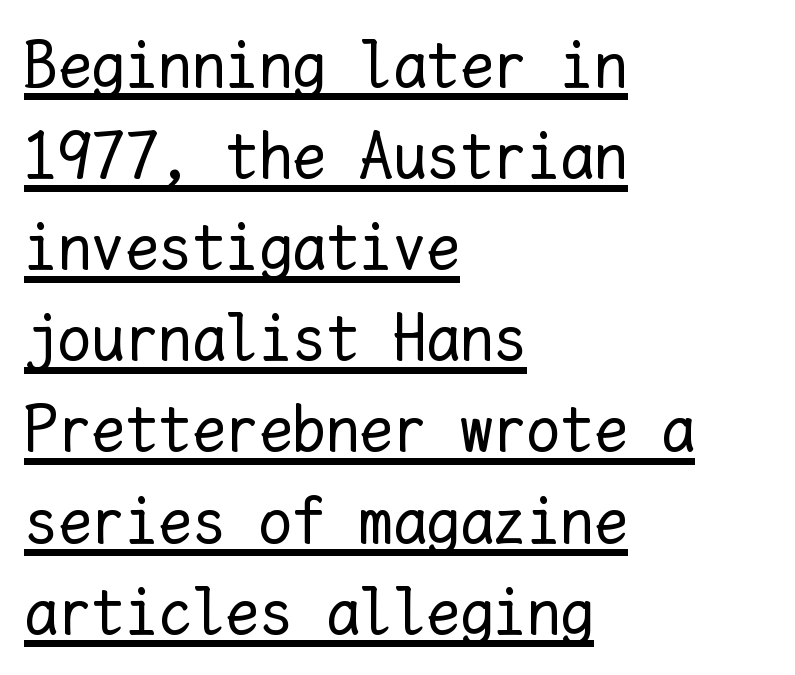
The image shows 67 px regular-weight type, upright, monospaced; set left-aligned, normal line spacing (1.36x), normal letter spacing, underlined; low stroke contrast and a medium x-height.
